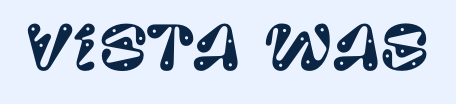
The image shows 60 px sans-serif type; set normal letter spacing, not underlined; low stroke contrast and a large x-height.
